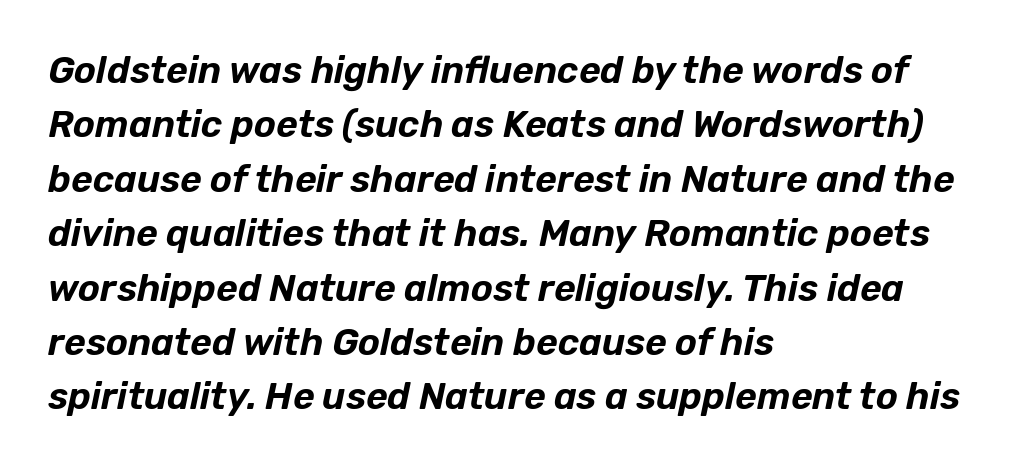
The image shows 37 px text type, italic (leaning right); set left-aligned, normal line spacing (1.47x), normal letter spacing, not underlined; low stroke contrast and a medium x-height.
